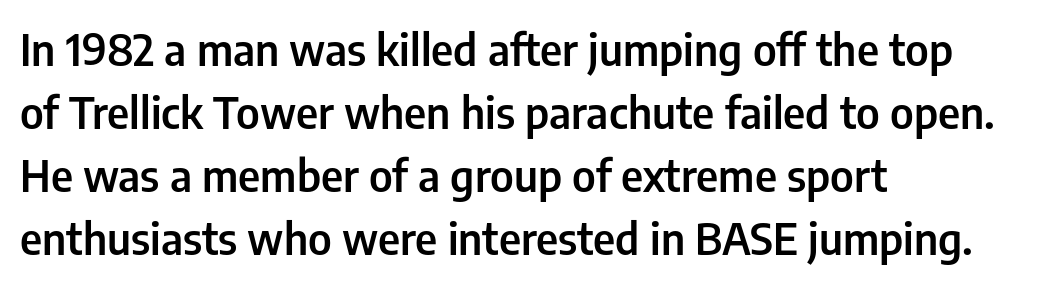
{"serif": "no", "italic": "no", "bold": "semi", "weight": "semibold", "width": "condensed", "stroke_contrast": "low", "x_height": "medium", "monospaced": "no", "underline": "no", "align": "left", "line_spacing": "normal", "line_spacing_ratio": 1.43, "letter_spacing": "normal", "letter_spacing_em": 0.0, "glyph_px": 44}
